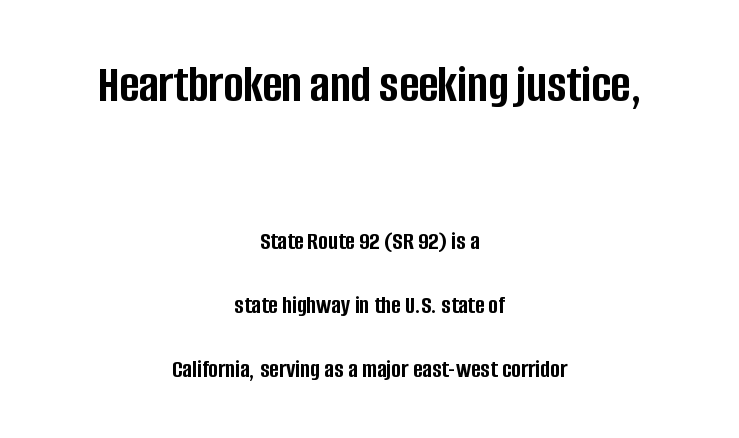
Q: Is the text bold? A: Yes.
Q: Is the text italic (slanted)? A: No, it is upright.
Q: Is the typeface a serif or a sans-serif typeface? A: Sans-serif.
Q: Is the text underlined? A: No.
Q: How is the paragraph aligned? A: Centered.
Q: Is the spacing between letters normal or unusually wide? A: Normal.
Q: Is the spacing between lines tight, normal or loose? A: Loose.
Q: Which block of text is set in a larger size, the first (top) or the second (bottom)? A: The first (top) one.
Q: Width (condensed, normal, or wide)? A: Condensed.
Q: Stroke contrast? A: Low.
Q: x-height? A: Large.
Q: Monospaced? A: No.
